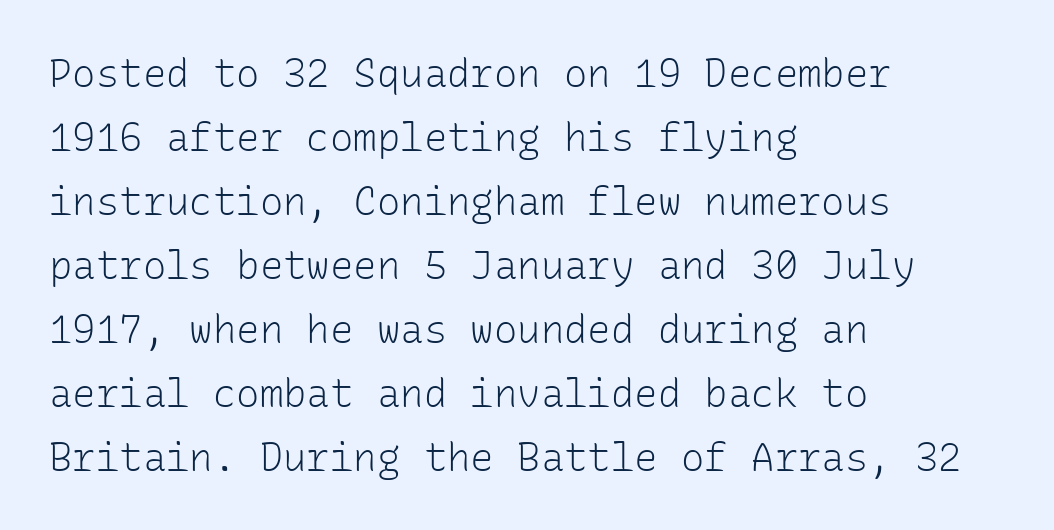
Q: Is the text bold? A: No.
Q: Is the text italic (slanted)? A: No, it is upright.
Q: Is the typeface a serif or a sans-serif typeface? A: Sans-serif.
Q: Is the text underlined? A: No.
Q: How is the paragraph aligned? A: Left-aligned.
Q: Is the spacing between letters normal or unusually wide? A: Normal.
Q: Is the spacing between lines tight, normal or loose? A: Normal.
Q: Width (condensed, normal, or wide)? A: Normal.
Q: Stroke contrast? A: Low.
Q: x-height? A: Medium.
Q: Monospaced? A: Yes.
